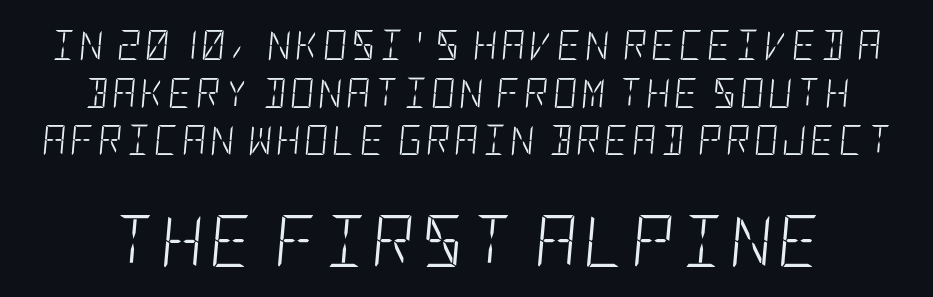
{"italic": "yes", "lean": "right", "slant_degrees": 5, "bold": "no", "weight": "light", "width": "condensed", "stroke_contrast": "low", "x_height": "large", "underline": "no", "line_spacing": "normal", "line_spacing_ratio": 1.59, "larger_block": "second", "size_ratio": 1.73, "glyph_px": 52}
